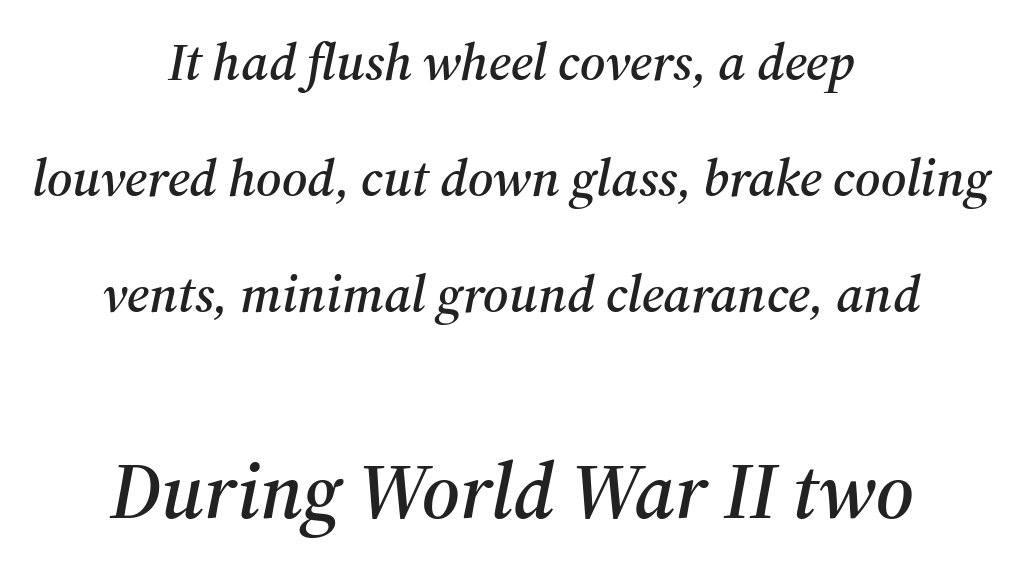
The image shows 79 px serif type, italic (leaning right); set centered, loose line spacing (2.19x), normal letter spacing, not underlined; the second (bottom) block is 1.49x larger; medium stroke contrast and a medium x-height.
